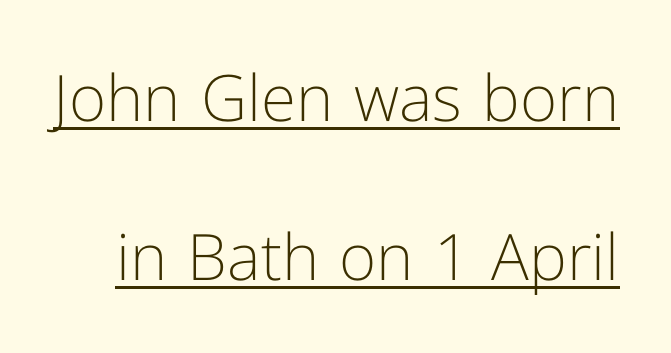
Q: Is the text bold? A: No.
Q: Is the text italic (slanted)? A: No, it is upright.
Q: Is the typeface a serif or a sans-serif typeface? A: Sans-serif.
Q: Is the text underlined? A: Yes.
Q: Is the spacing between letters normal or unusually wide? A: Normal.
Q: Is the spacing between lines tight, normal or loose? A: Loose.
Q: Width (condensed, normal, or wide)? A: Normal.
Q: Stroke contrast? A: Low.
Q: x-height? A: Medium.
Q: Monospaced? A: No.
